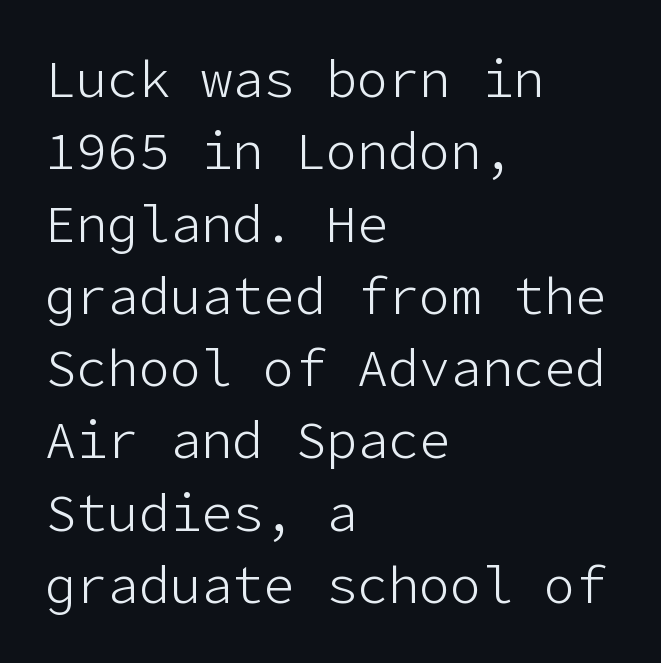
{"serif": "no", "italic": "no", "bold": "no", "weight": "light", "width": "normal", "stroke_contrast": "low", "x_height": "medium", "underline": "no", "align": "left", "line_spacing": "normal", "line_spacing_ratio": 1.39, "letter_spacing": "normal", "letter_spacing_em": 0.0, "glyph_px": 52}
